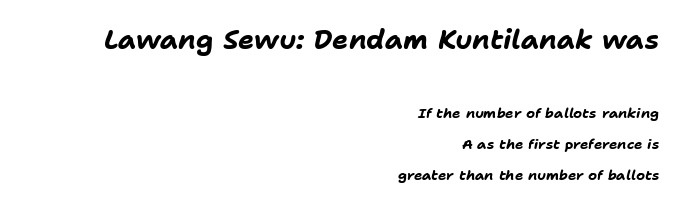
The image shows 27 px bold type, italic (leaning right); set right-aligned, loose line spacing (2.22x), normal letter spacing, not underlined; the first (top) block is 1.93x larger.
